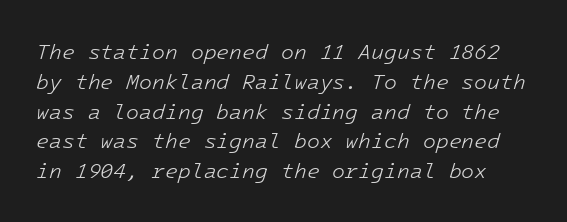
{"italic": "yes", "lean": "right", "slant_degrees": 16, "bold": "no", "underline": "no", "line_spacing": "normal", "line_spacing_ratio": 1.42, "letter_spacing": "normal", "letter_spacing_em": 0.0, "glyph_px": 21}
